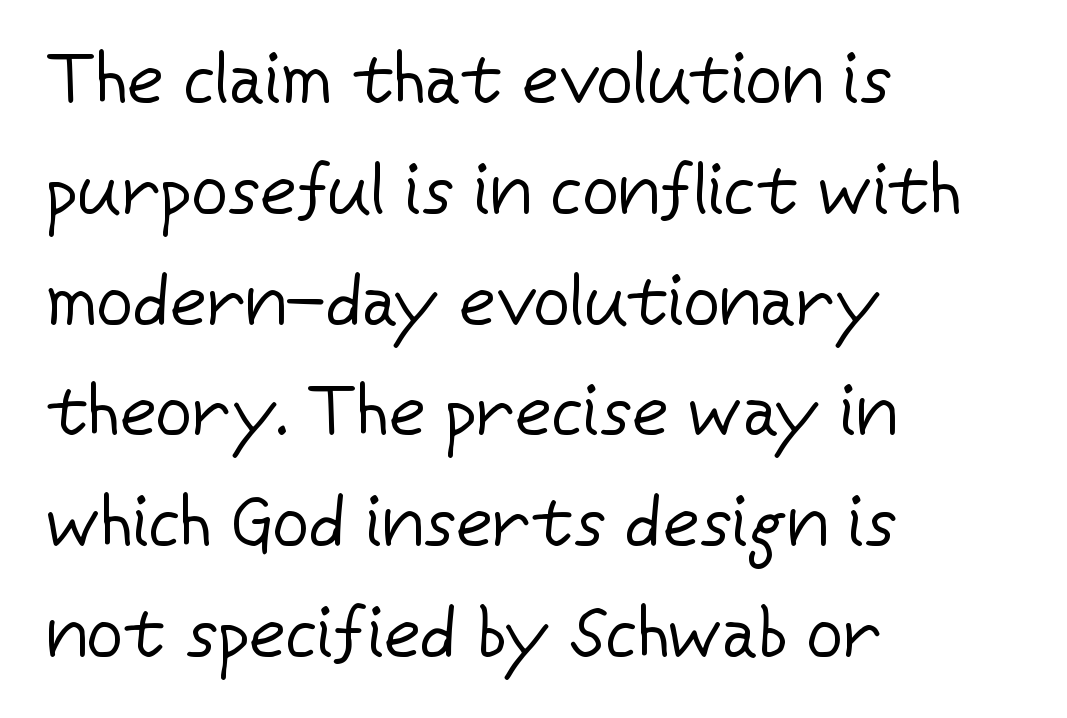
{"serif": "no", "italic": "no", "bold": "no", "weight": "regular", "width": "normal", "stroke_contrast": "low", "x_height": "medium", "monospaced": "no", "underline": "no", "align": "left", "line_spacing": "normal", "line_spacing_ratio": 1.56, "letter_spacing": "normal", "letter_spacing_em": 0.0, "glyph_px": 71}
